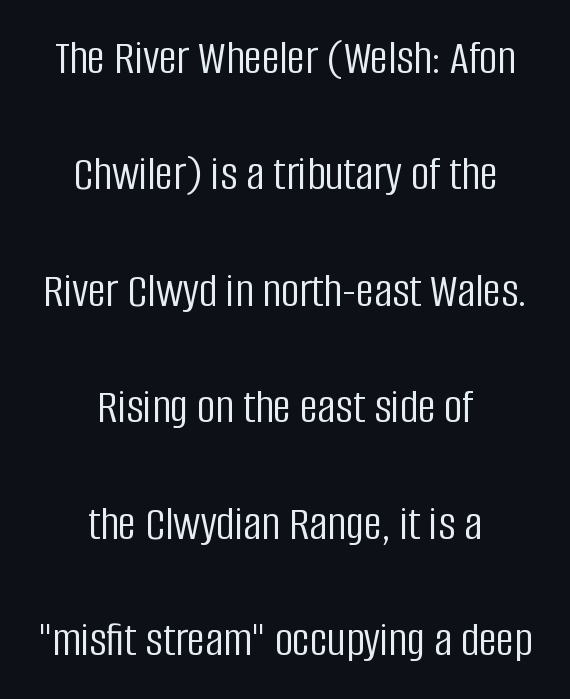
{"serif": "no", "italic": "no", "bold": "no", "weight": "light", "width": "condensed", "stroke_contrast": "low", "x_height": "large", "monospaced": "no", "underline": "no", "align": "center", "line_spacing": "loose", "line_spacing_ratio": 2.33, "letter_spacing": "normal", "letter_spacing_em": 0.0, "glyph_px": 50}
